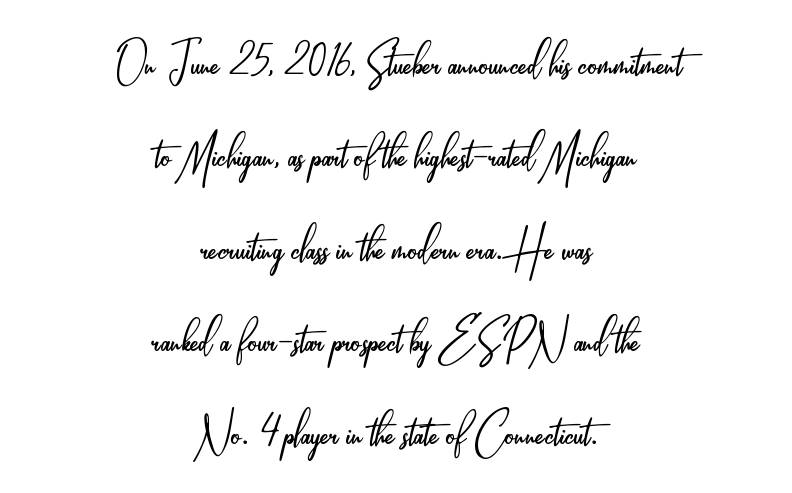
Q: Is the text bold? A: No.
Q: Is the text italic (slanted)? A: Yes.
Q: Is the typeface a serif or a sans-serif typeface? A: Sans-serif.
Q: Is the text underlined? A: No.
Q: How is the paragraph aligned? A: Centered.
Q: Is the spacing between letters normal or unusually wide? A: Normal.
Q: Is the spacing between lines tight, normal or loose? A: Normal.
Q: Width (condensed, normal, or wide)? A: Condensed.
Q: Stroke contrast? A: Low.
Q: x-height? A: Small.
Q: Monospaced? A: No.
